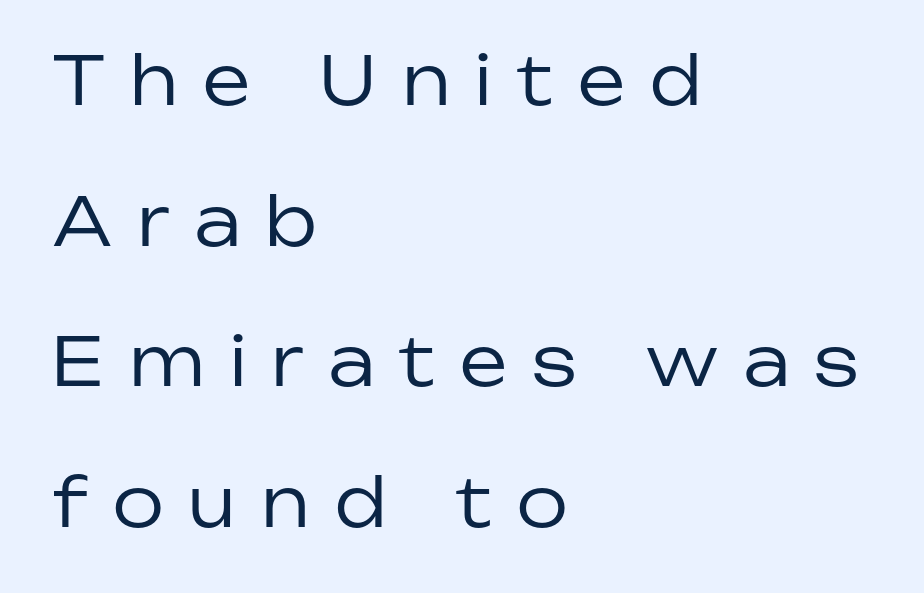
{"serif": "no", "italic": "no", "bold": "no", "weight": "regular", "width": "normal", "stroke_contrast": "low", "x_height": "medium", "monospaced": "no", "underline": "no", "align": "left", "line_spacing": "loose", "line_spacing_ratio": 2.1, "letter_spacing": "wide", "letter_spacing_em": 0.38, "glyph_px": 67}
